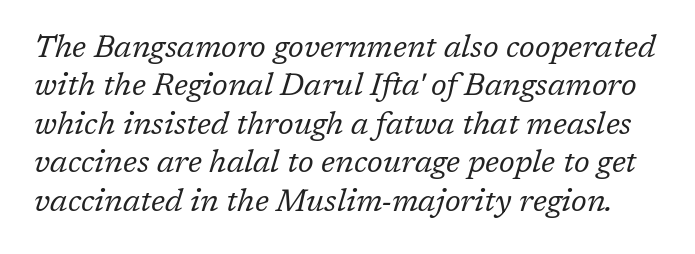
{"serif": "yes", "italic": "yes", "lean": "right", "slant_degrees": 17, "bold": "no", "weight": "regular", "width": "normal", "stroke_contrast": "low", "x_height": "medium", "monospaced": "no", "underline": "no", "line_spacing_ratio": 1.24, "letter_spacing": "normal", "letter_spacing_em": 0.0, "glyph_px": 31}
